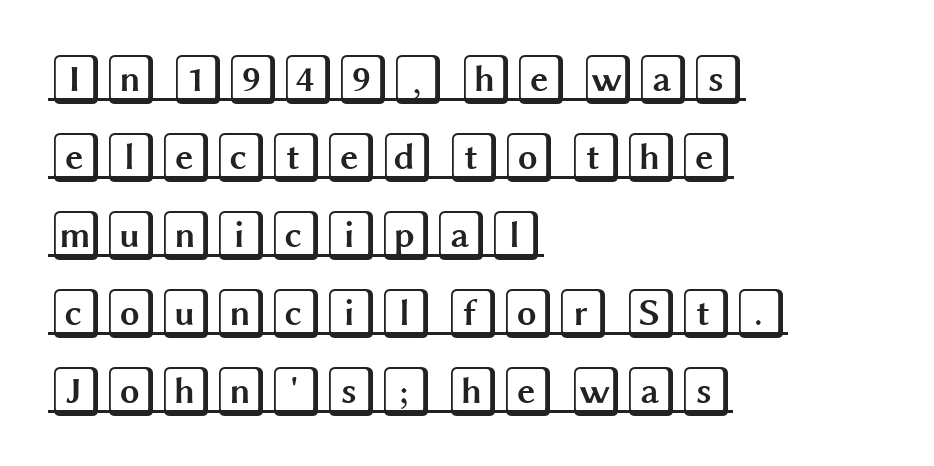
{"italic": "no", "width": "wide", "x_height": "large", "underline": "yes", "align": "left", "line_spacing": "normal", "line_spacing_ratio": 1.56, "letter_spacing": "normal", "letter_spacing_em": 0.0, "glyph_px": 50}
